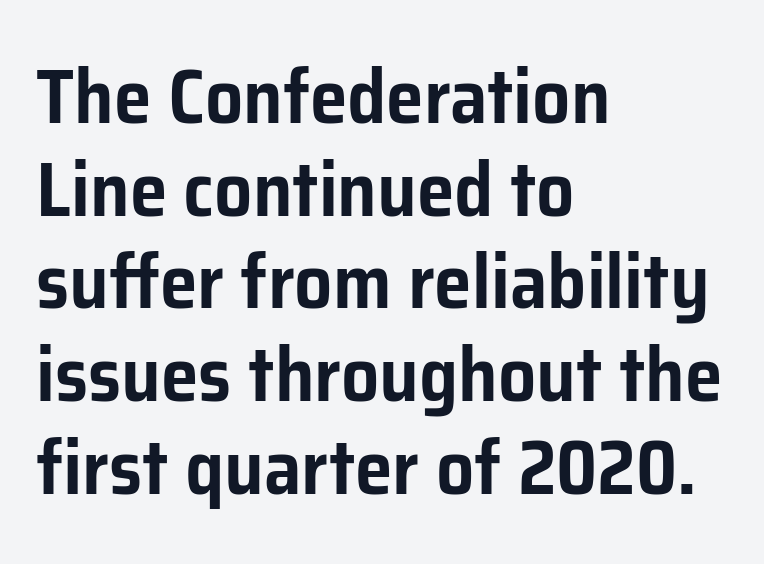
Q: Is the text italic (slanted)? A: No, it is upright.
Q: Is the typeface a serif or a sans-serif typeface? A: Sans-serif.
Q: Is the text underlined? A: No.
Q: How is the paragraph aligned? A: Left-aligned.
Q: Is the spacing between letters normal or unusually wide? A: Normal.
Q: Width (condensed, normal, or wide)? A: Normal.
Q: Stroke contrast? A: Low.
Q: x-height? A: Medium.
Q: Monospaced? A: No.
